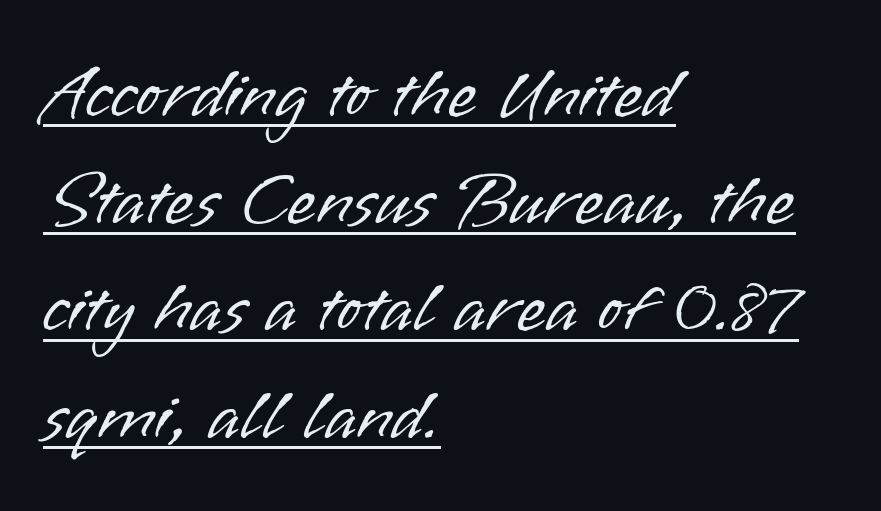
The image shows 75 px light sans-serif type; set left-aligned, normal line spacing (1.43x), normal letter spacing, underlined; low stroke contrast and a small x-height.
